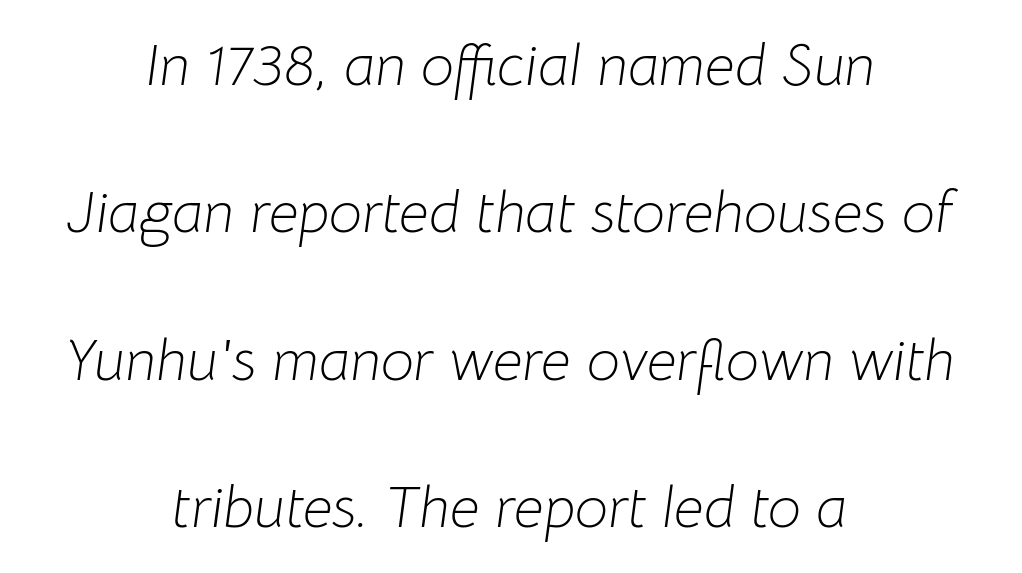
{"italic": "yes", "lean": "right", "slant_degrees": 8, "bold": "no", "weight": "light", "width": "normal", "stroke_contrast": "low", "x_height": "medium", "monospaced": "no", "underline": "no", "align": "center", "line_spacing": "loose", "line_spacing_ratio": 2.5, "letter_spacing": "normal", "letter_spacing_em": 0.0, "glyph_px": 59}
